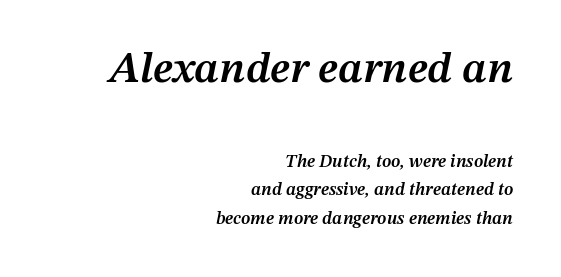
Q: Is the text bold? A: Semi-bold.
Q: Is the text italic (slanted)? A: Yes, it leans right by about 12 degrees.
Q: Is the text underlined? A: No.
Q: How is the paragraph aligned? A: Right-aligned.
Q: Is the spacing between letters normal or unusually wide? A: Normal.
Q: Is the spacing between lines tight, normal or loose? A: Normal.
Q: Which block of text is set in a larger size, the first (top) or the second (bottom)? A: The first (top) one.
Q: Width (condensed, normal, or wide)? A: Normal.
Q: Stroke contrast? A: Medium.
Q: x-height? A: Medium.
Q: Monospaced? A: No.
